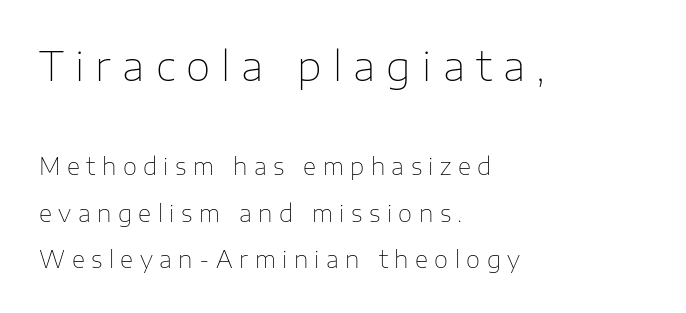
The image shows 40 px thin sans-serif type, upright; set left-aligned, loose line spacing (2.01x), unusually wide letter spacing (+0.28 em), not underlined; the first (top) block is 1.74x larger; low stroke contrast and a medium x-height.
